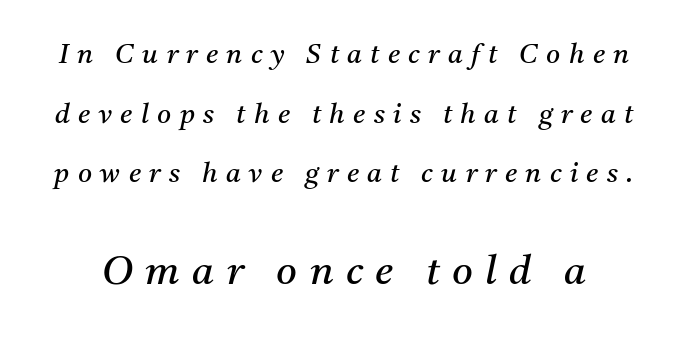
The image shows 40 px regular-weight serif type, italic (leaning right); set loose line spacing (2.21x), unusually wide letter spacing (+0.31 em), not underlined; the second (bottom) block is 1.48x larger; medium stroke contrast and a medium x-height.
